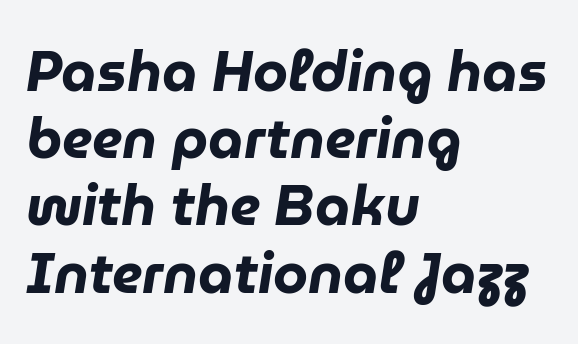
Underline: absent. The face used here is proportionally spaced, like ordinary book or web type. The lines are quadded left. Characters are canted at an angle relative to the baseline's perpendicular. You'd pick this weight for a headline — it's a proper bold.
